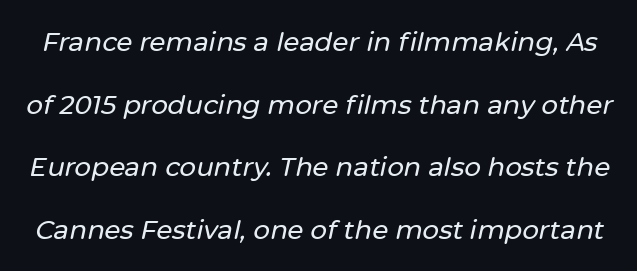
The image shows 26 px text type, italic (leaning right); set loose line spacing (2.41x), normal letter spacing, not underlined.
